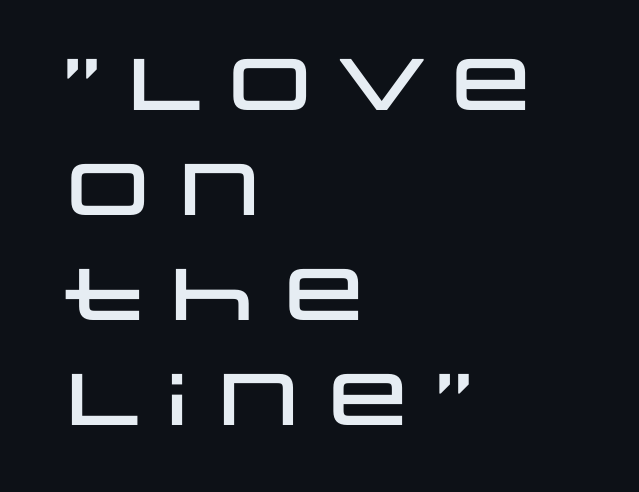
The image shows 73 px wide sans-serif type, upright; set left-aligned, normal line spacing (1.44x), normal letter spacing, not underlined; low stroke contrast and a large x-height.
